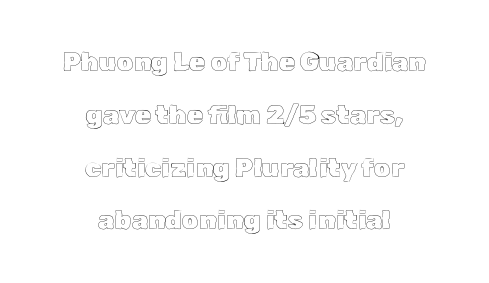
Q: Is the text italic (slanted)? A: No, it is upright.
Q: Is the text underlined? A: No.
Q: How is the paragraph aligned? A: Centered.
Q: Is the spacing between letters normal or unusually wide? A: Normal.
Q: Is the spacing between lines tight, normal or loose? A: Loose.
